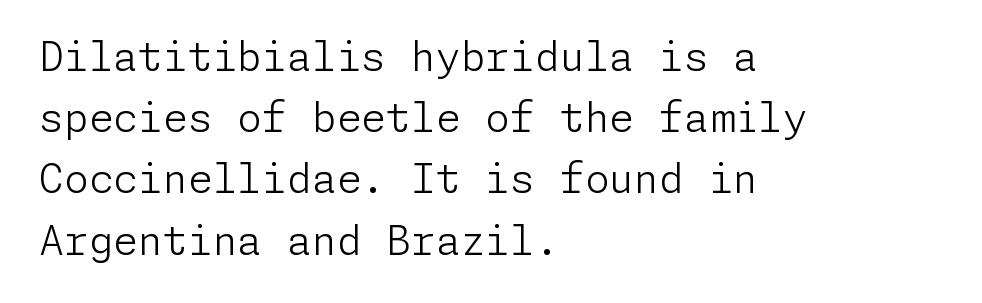
Q: Is the text bold? A: No.
Q: Is the text italic (slanted)? A: No, it is upright.
Q: Is the typeface a serif or a sans-serif typeface? A: Sans-serif.
Q: Is the text underlined? A: No.
Q: How is the paragraph aligned? A: Left-aligned.
Q: Is the spacing between letters normal or unusually wide? A: Normal.
Q: Is the spacing between lines tight, normal or loose? A: Normal.
Q: Width (condensed, normal, or wide)? A: Normal.
Q: Stroke contrast? A: Low.
Q: x-height? A: Medium.
